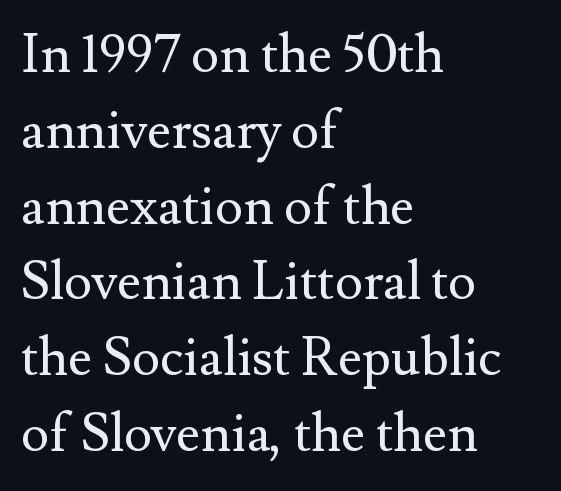
This block has exactly the height ordinary leading produces. Proportional: the letters do not fall into vertical columns. This is roman type, the default non-slanted kind. The space directly below the letters is spotless.
